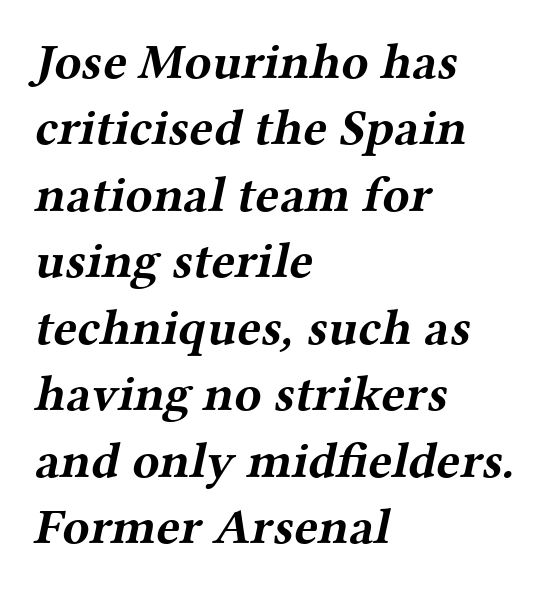
The image shows 50 px bold, wide serif type; set left-aligned, normal line spacing (1.33x), normal letter spacing, not underlined; medium stroke contrast and a medium x-height.
